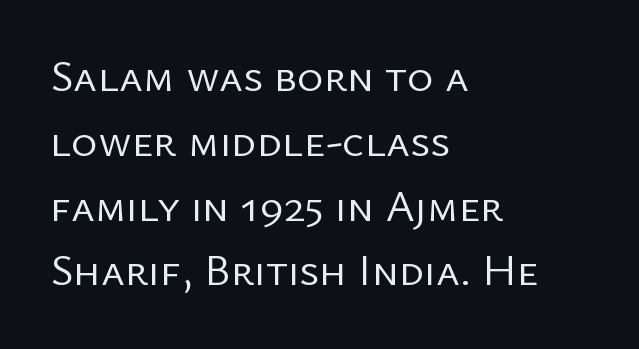
The image shows 45 px regular-weight sans-serif type, upright; set left-aligned, normal line spacing (1.44x), normal letter spacing, not underlined; low stroke contrast and a medium x-height.
